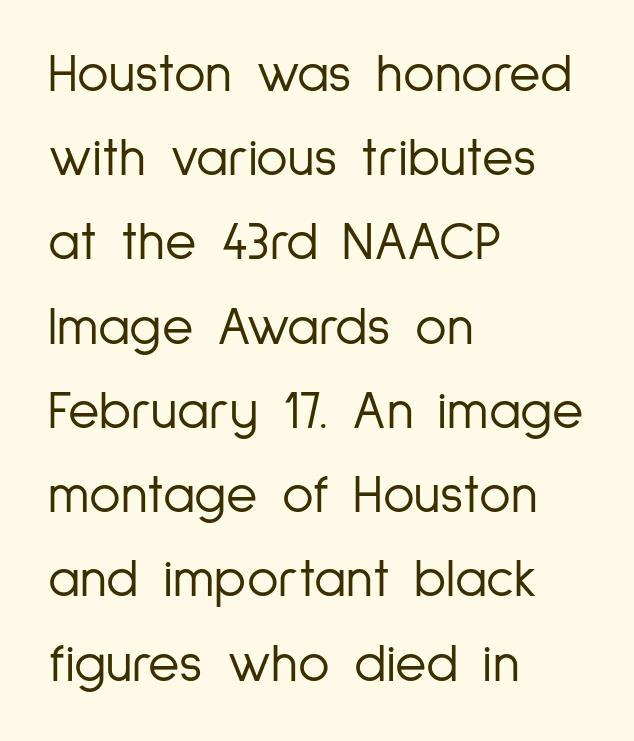
The image shows 54 px light, condensed sans-serif type, upright; set left-aligned, normal line spacing (1.56x), normal letter spacing, not underlined; low stroke contrast and a medium x-height.
